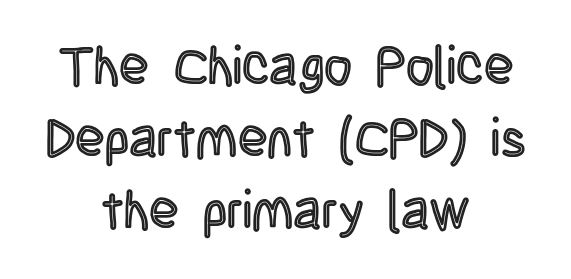
{"italic": "no", "width": "condensed", "x_height": "large", "monospaced": "no", "underline": "no", "align": "center", "line_spacing": "normal", "line_spacing_ratio": 1.33, "letter_spacing": "normal", "letter_spacing_em": 0.0, "glyph_px": 54}
